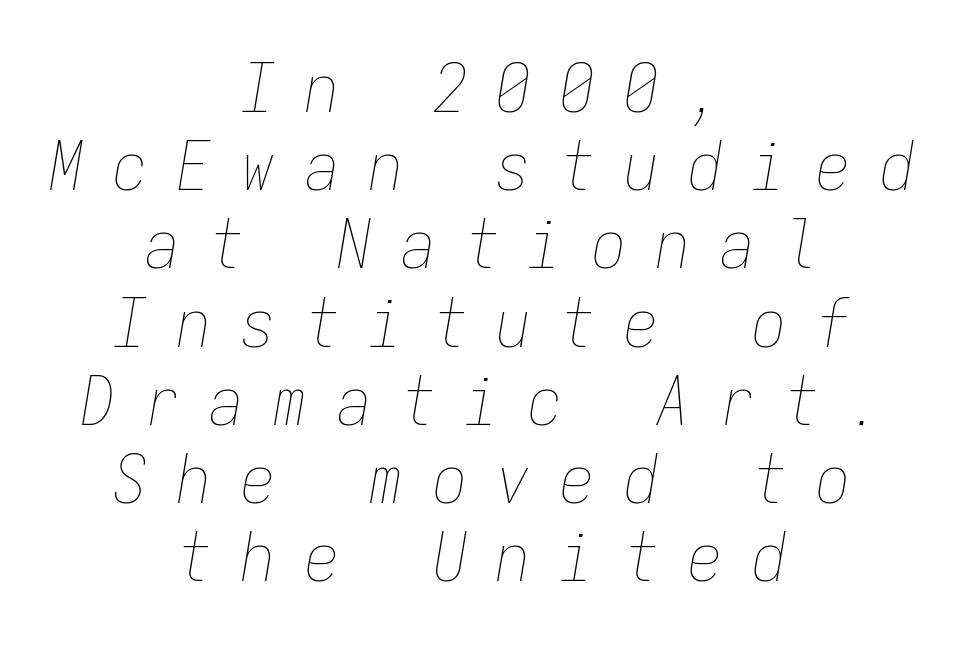
{"italic": "yes", "lean": "right", "slant_degrees": 9, "bold": "no", "weight": "thin", "width": "condensed", "stroke_contrast": "low", "x_height": "medium", "monospaced": "yes", "underline": "no", "align": "center", "line_spacing": "tight", "line_spacing_ratio": 1.15, "letter_spacing": "wide", "letter_spacing_em": 0.44, "glyph_px": 68}
